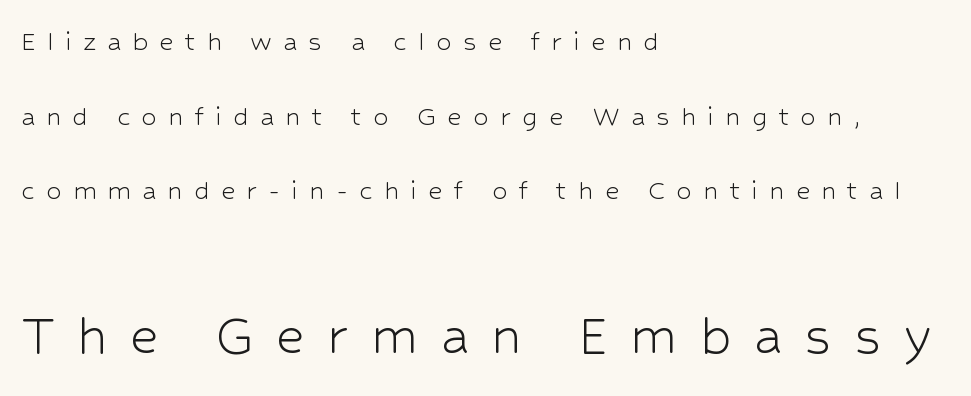
Character widths vary here, with narrow letters taking less room than wide ones. These lines have a slow, spaced-out rhythm from letter to letter. This is sans-serif lettering, the kind often seen on screens and signage. Type without underlining. Does the copy run flush right? No — it runs flush left.
